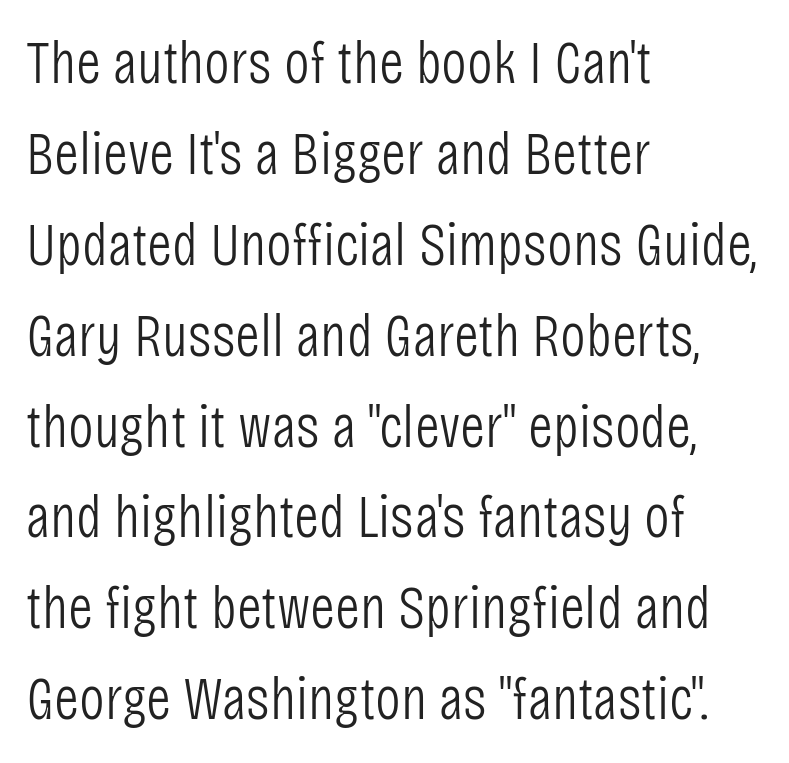
The image shows 61 px light, condensed sans-serif type, upright; set left-aligned, normal line spacing (1.49x), normal letter spacing, not underlined; low stroke contrast and a large x-height.
